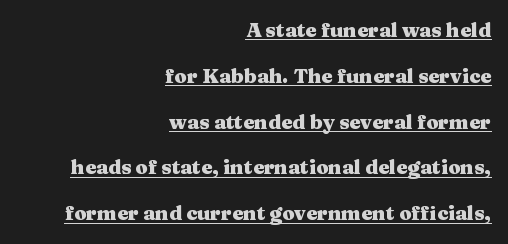
The rendering anchors every line to the right-hand side. Between one letter and the next there's only the usual sliver of space. This is roman type, the default non-slanted kind. This is heavy type, rendered in bold. The sample's only ornament is a line tracing under the words. Successive baselines arrive slowly, with a big drop between each.
